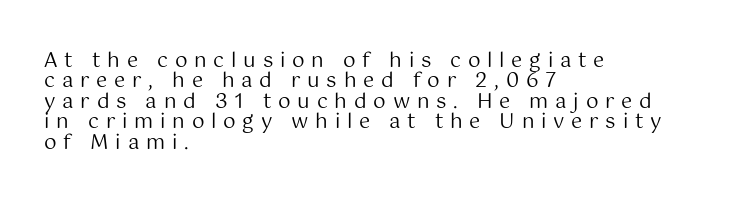
The image shows 20 px text type, upright; set left-aligned, tight line spacing (1.02x), unusually wide letter spacing (+0.34 em), not underlined.
